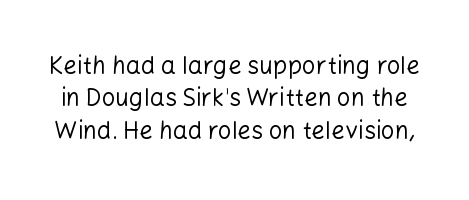
When letters stand straight like this, we call the style roman or upright. Between one letter and the next there's only the usual sliver of space. Summary of vertical rhythm: regular, with standard interline spacing. Glance below the letters and you will spot only blank space. No chunkiness to these letters — they're not bold.
